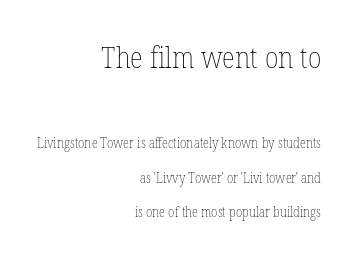
Type without underlining. Typeset ragged left — the right edge is the straight one. No letter is thick-stroked: the sample isn't bold. Honestly, the rows look like they've been pulled way apart.
